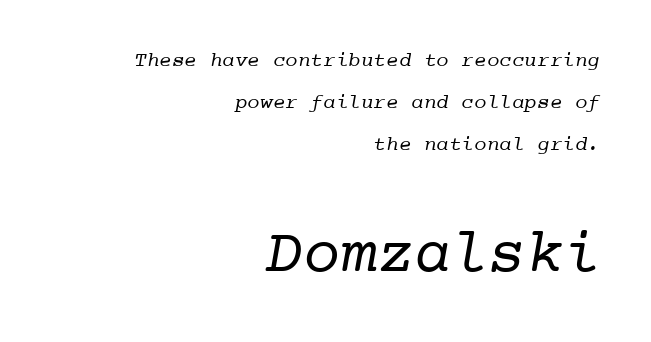
Q: Is the text bold? A: No.
Q: Is the typeface a serif or a sans-serif typeface? A: Serif.
Q: Is the text underlined? A: No.
Q: How is the paragraph aligned? A: Right-aligned.
Q: Is the spacing between letters normal or unusually wide? A: Normal.
Q: Is the spacing between lines tight, normal or loose? A: Loose.
Q: Which block of text is set in a larger size, the first (top) or the second (bottom)? A: The second (bottom) one.
Q: Width (condensed, normal, or wide)? A: Normal.
Q: Stroke contrast? A: Low.
Q: x-height? A: Medium.
Q: Monospaced? A: Yes.
